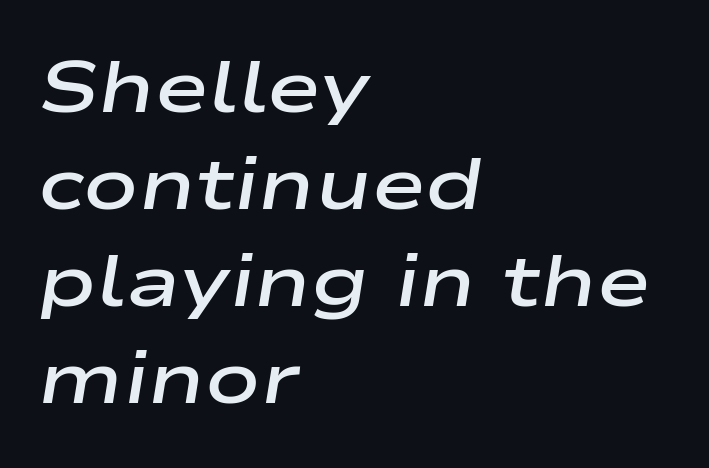
Q: Is the text bold? A: Semi-bold.
Q: Is the text italic (slanted)? A: Yes, it leans right by about 9 degrees.
Q: Is the text underlined? A: No.
Q: How is the paragraph aligned? A: Left-aligned.
Q: Is the spacing between letters normal or unusually wide? A: Normal.
Q: Is the spacing between lines tight, normal or loose? A: Normal.
Q: Width (condensed, normal, or wide)? A: Wide.
Q: Stroke contrast? A: Low.
Q: x-height? A: Medium.
Q: Monospaced? A: No.
